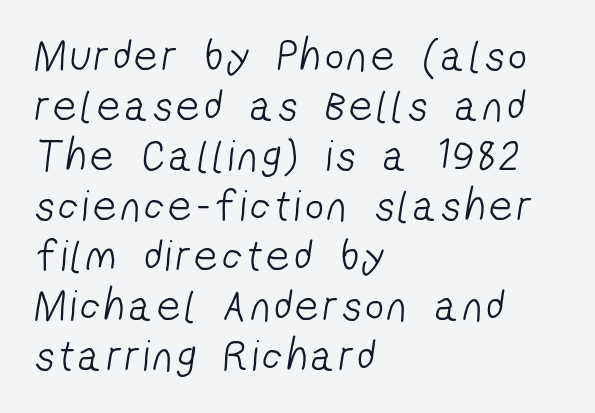
Each letter keeps its own natural width here, so spacing adapts to shape. You can tell from the bare stems that sans-serif type was used. Very little white space separates one row of letters from the next. Plain, unruled lines of type.
